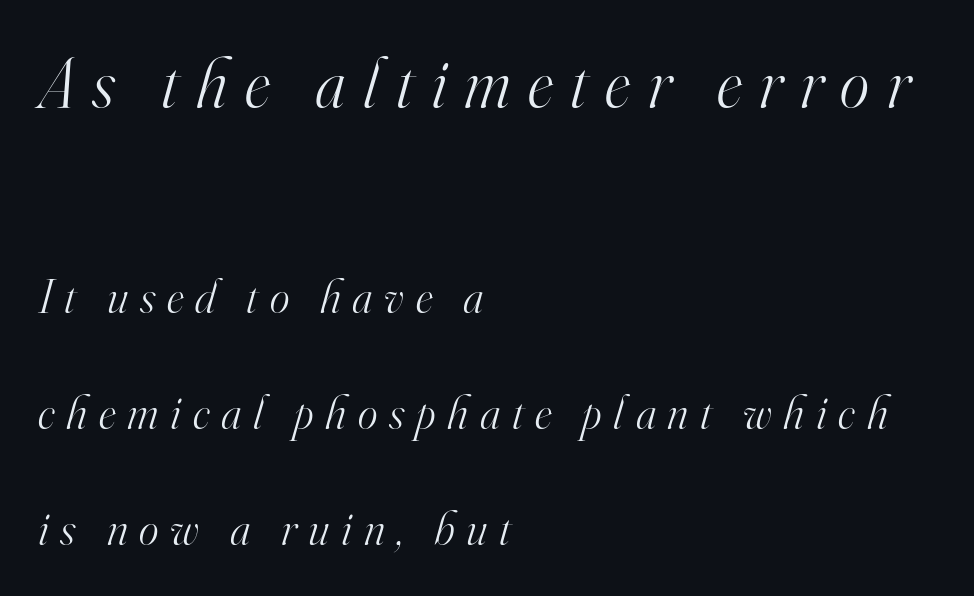
{"serif": "yes", "italic": "yes", "lean": "right", "slant_degrees": 16, "bold": "no", "weight": "light", "width": "normal", "stroke_contrast": "high", "x_height": "small", "monospaced": "no", "underline": "no", "align": "left", "line_spacing": "loose", "line_spacing_ratio": 2.47, "letter_spacing": "wide", "letter_spacing_em": 0.25, "larger_block": "first", "size_ratio": 1.49, "glyph_px": 70}
